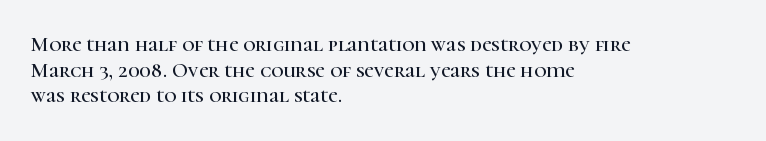
Q: Is the text italic (slanted)? A: No, it is upright.
Q: Is the text underlined? A: No.
Q: How is the paragraph aligned? A: Left-aligned.
Q: Is the spacing between letters normal or unusually wide? A: Normal.
